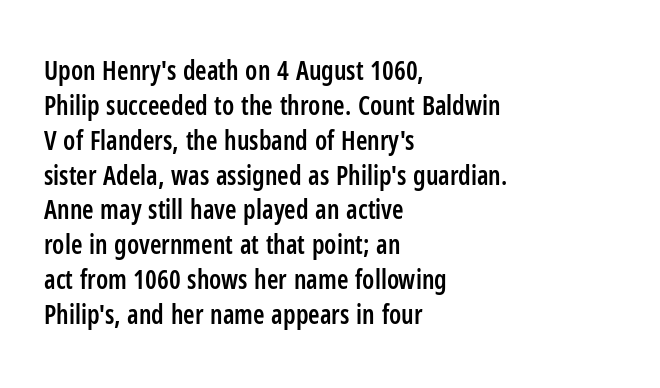
These words are printed semibold, heavier than regular yet not bold. If you measured baseline to baseline, you'd find a middling distance. Upright lettering throughout. Plain, unruled lines of type. Characters follow at the spacing the type designer built in. The lines in this sample share a left origin and differ only in where they stop.
